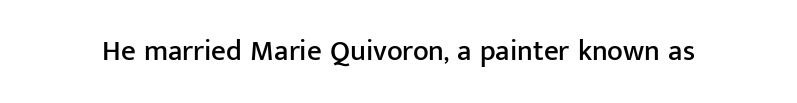
{"serif": "no", "italic": "no", "width": "normal", "stroke_contrast": "low", "x_height": "medium", "monospaced": "no", "underline": "no", "letter_spacing": "normal", "letter_spacing_em": 0.0, "glyph_px": 29}
